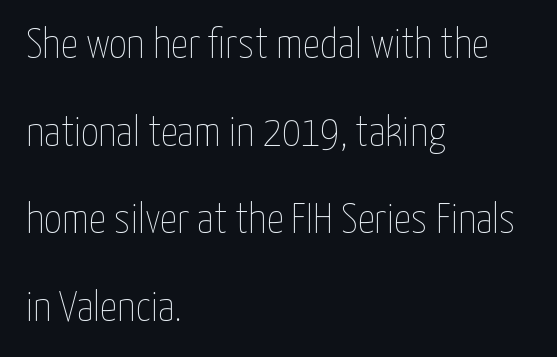
The image shows 43 px thin, condensed type, upright; set left-aligned, loose line spacing (2.04x), normal letter spacing, not underlined; low stroke contrast and a medium x-height.
